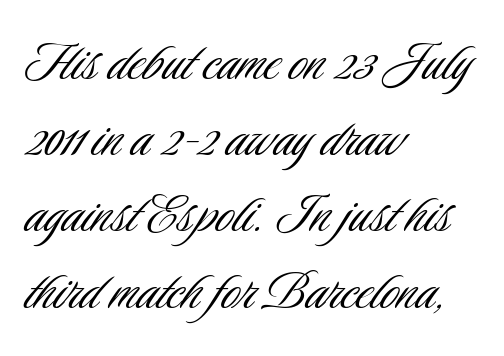
Q: Is the text bold? A: No.
Q: Is the text italic (slanted)? A: Yes.
Q: Is the typeface a serif or a sans-serif typeface? A: Sans-serif.
Q: Is the text underlined? A: No.
Q: How is the paragraph aligned? A: Left-aligned.
Q: Is the spacing between letters normal or unusually wide? A: Normal.
Q: Width (condensed, normal, or wide)? A: Condensed.
Q: Stroke contrast? A: Low.
Q: x-height? A: Small.
Q: Monospaced? A: No.
